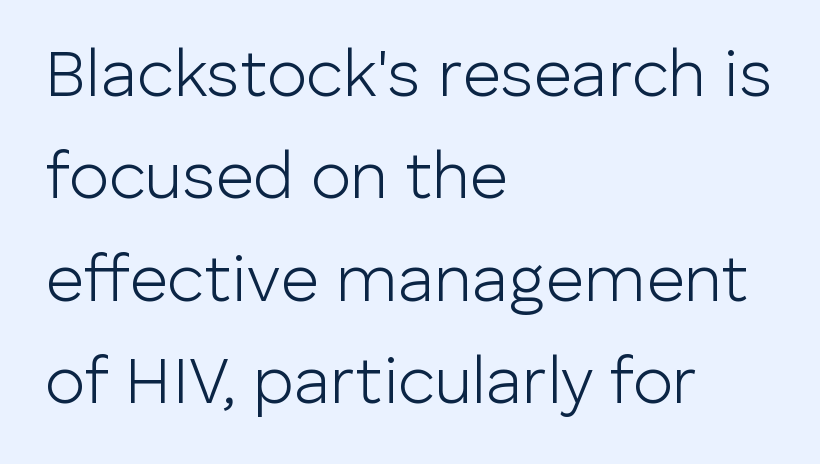
Just letters on the line, the space beneath them empty. A typesetter would call this zero additional tracking. Each line starts at the same left margin while the right side varies. The rendering shows plain stroke endings on the letterforms — a sans-serif design. No heavy texture on the line: the type isn't bold.
